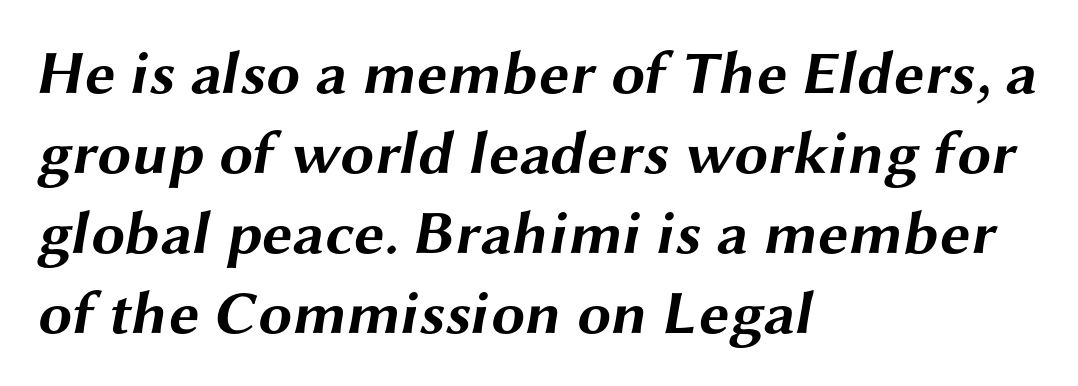
{"serif": "no", "bold": "yes", "weight": "bold", "width": "wide", "stroke_contrast": "medium", "x_height": "medium", "monospaced": "no", "underline": "no", "align": "left", "line_spacing": "normal", "line_spacing_ratio": 1.31, "letter_spacing": "normal", "letter_spacing_em": 0.0, "glyph_px": 61}
